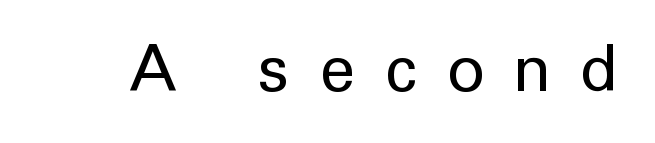
Check under the words: just untouched page. Each stroke keeps to a modest, everyday thickness or less. Look at the bottom of the vertical strokes: they stop flat, with no serifs. Does the lettering tilt? It doesn't — this is upright. Each letter keeps its own natural width here, so spacing adapts to shape. Spacing between characters has been opened up far beyond the box default.
